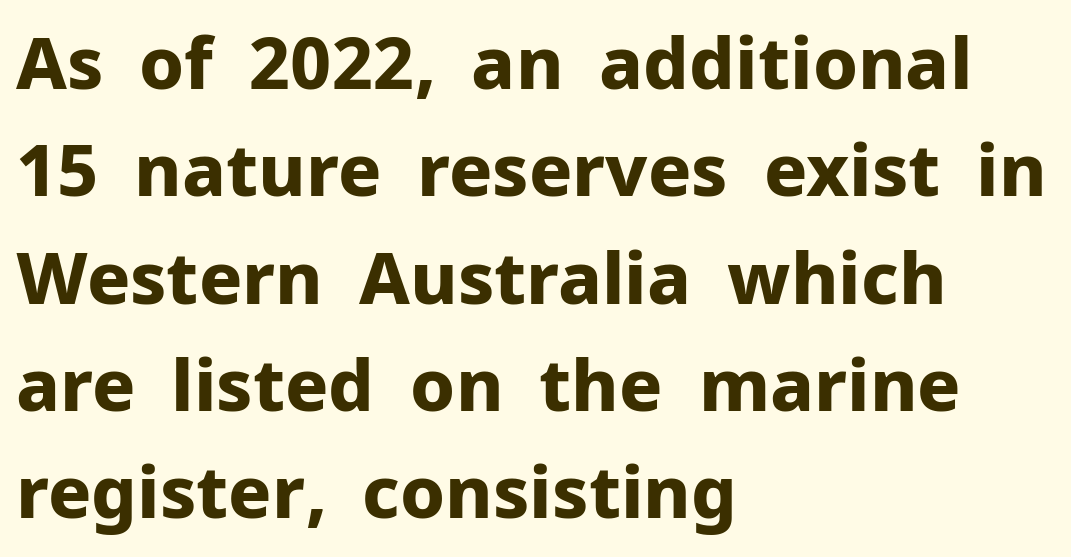
{"serif": "no", "italic": "no", "bold": "yes", "weight": "bold", "width": "normal", "stroke_contrast": "low", "x_height": "medium", "monospaced": "no", "underline": "no", "align": "left", "line_spacing": "normal", "line_spacing_ratio": 1.49, "letter_spacing": "normal", "letter_spacing_em": 0.0, "glyph_px": 72}
